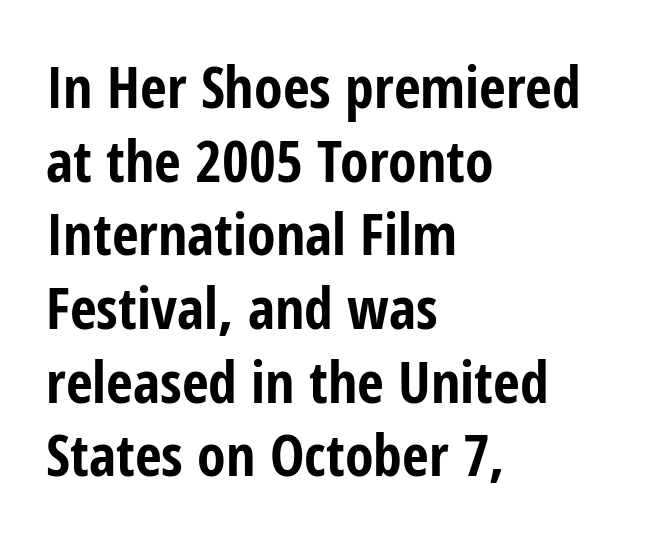
{"serif": "no", "italic": "no", "bold": "yes", "weight": "bold", "width": "condensed", "stroke_contrast": "low", "x_height": "medium", "monospaced": "no", "underline": "no", "align": "left", "line_spacing": "normal", "line_spacing_ratio": 1.27, "letter_spacing": "normal", "letter_spacing_em": 0.0, "glyph_px": 58}
